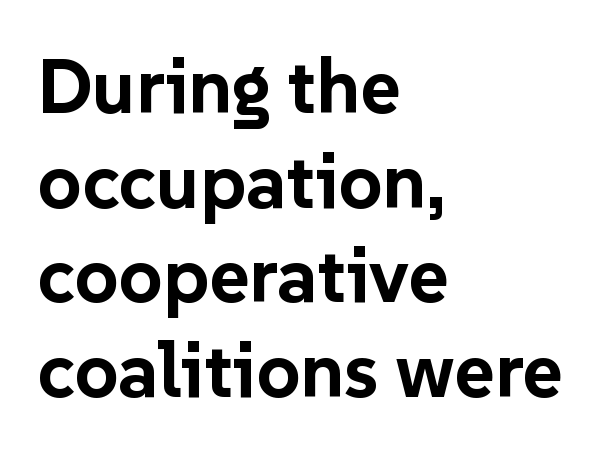
The image shows 77 px bold sans-serif type, upright; set left-aligned, line spacing 1.23x, normal letter spacing, not underlined; low stroke contrast and a medium x-height.
